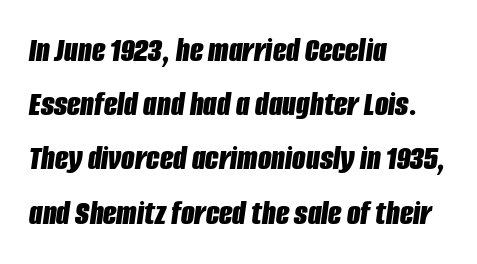
{"italic": "yes", "lean": "right", "slant_degrees": 8, "bold": "yes", "weight": "bold", "width": "condensed", "stroke_contrast": "low", "x_height": "large", "monospaced": "no", "underline": "no", "align": "left", "line_spacing": "normal", "line_spacing_ratio": 1.55, "letter_spacing": "normal", "letter_spacing_em": 0.0, "glyph_px": 35}
